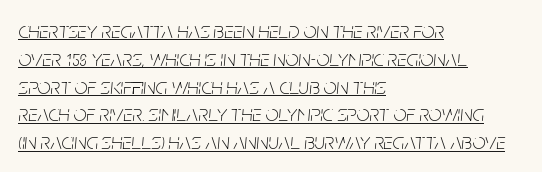
The image shows 23 px text type, italic (leaning right); set left-aligned, line spacing 1.21x, normal letter spacing, underlined.
